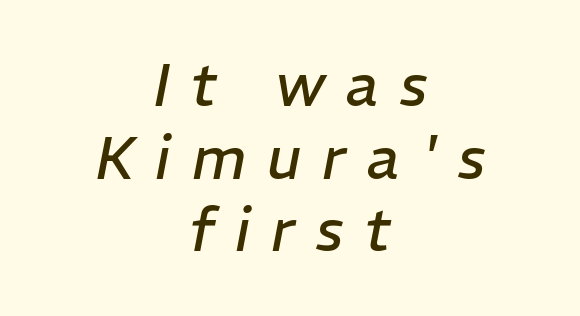
Underline: absent. Looks like regular typesetting: each glyph gets only the width it needs. What stands out about the letter spacing? Its width — letters are far apart. An italicized treatment has been applied to the whole sample. The text block is weighted toward neither margin, spreading evenly from the middle.
